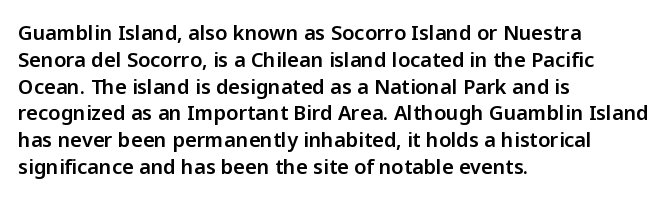
Q: Is the text italic (slanted)? A: No, it is upright.
Q: Is the text underlined? A: No.
Q: How is the paragraph aligned? A: Left-aligned.
Q: Is the spacing between letters normal or unusually wide? A: Normal.
Q: Is the spacing between lines tight, normal or loose? A: Normal.
